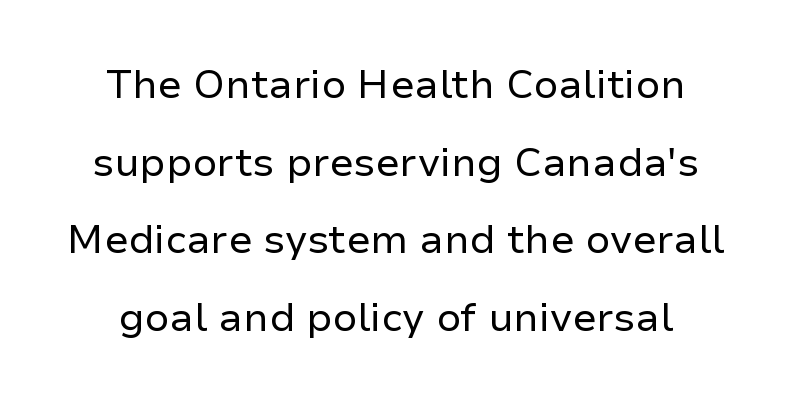
{"serif": "no", "italic": "no", "bold": "no", "weight": "regular", "width": "normal", "stroke_contrast": "low", "x_height": "medium", "monospaced": "no", "underline": "no", "line_spacing": "loose", "line_spacing_ratio": 1.94, "letter_spacing": "normal", "letter_spacing_em": 0.0, "glyph_px": 40}
